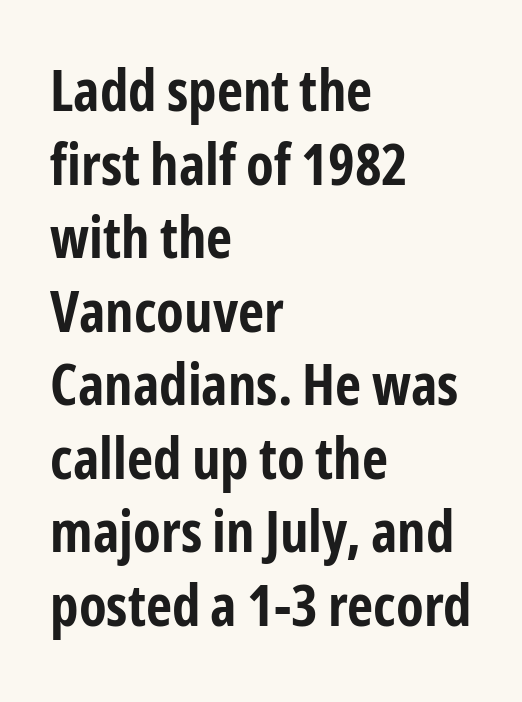
The image shows 57 px bold, condensed sans-serif type, upright; set left-aligned, normal line spacing (1.29x), normal letter spacing, not underlined; low stroke contrast and a medium x-height.
